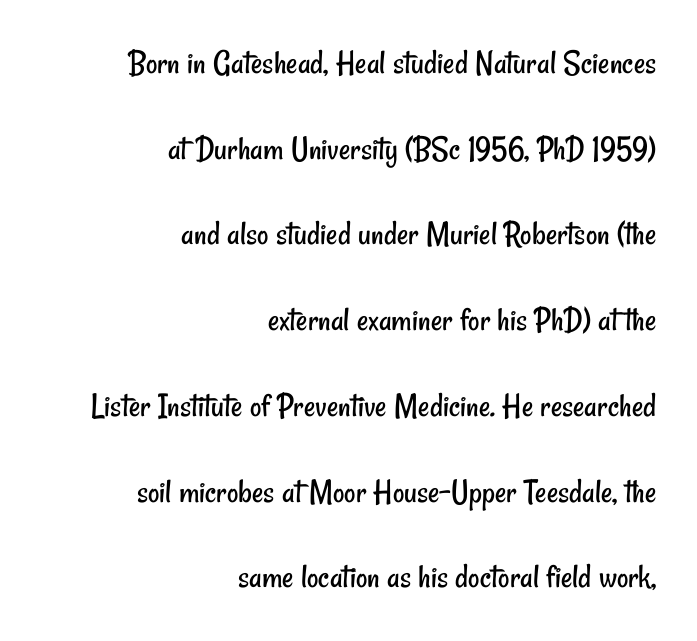
Default kerning and tracking; the words read as compact shapes. No chunkiness to these letters — they're not bold. Serif or sans? Sans — the stroke terminals are bare. Do the characters align in a grid? No, the font is proportional. Decoration check: the copy has no underline. These lines stand farther apart than default settings would place them.
